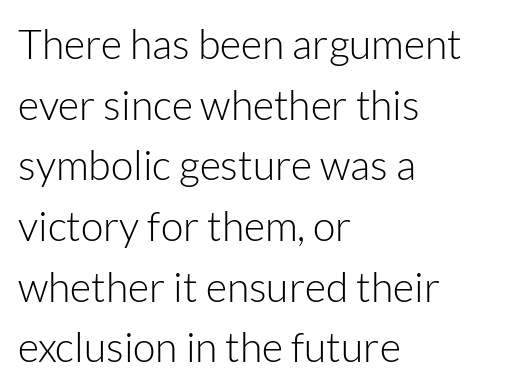
Horizontal alignment here is leftward, the default for most running prose. The font family rendered here belongs to the sans-serif group. Each new line begins a customary step beneath the previous one. Compared with typical body copy, the letter spacing here is the same. Type without underlining.
